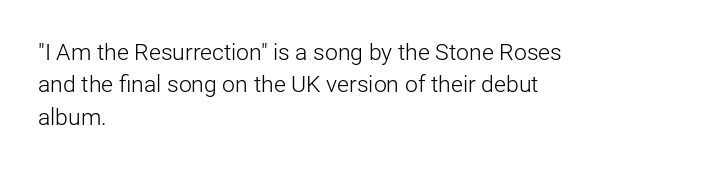
{"italic": "no", "bold": "no", "underline": "no", "align": "left", "line_spacing": "normal", "line_spacing_ratio": 1.41, "letter_spacing": "normal", "letter_spacing_em": 0.0, "glyph_px": 23}
